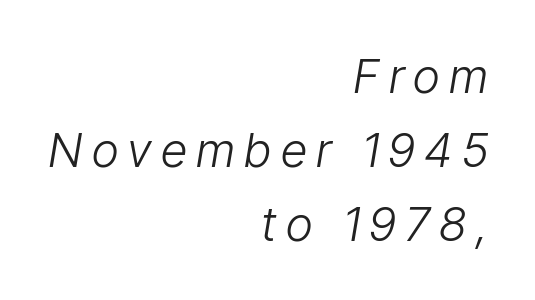
The image shows 47 px light, condensed type, italic (leaning right); set right-aligned, normal line spacing (1.57x), unusually wide letter spacing (+0.2 em), not underlined; low stroke contrast and a medium x-height.
